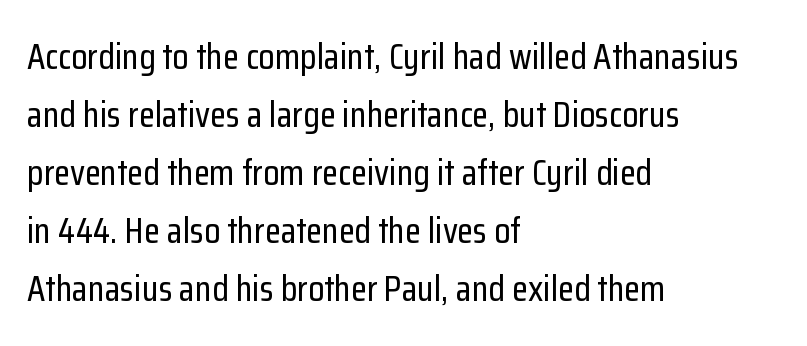
{"serif": "no", "italic": "no", "width": "condensed", "stroke_contrast": "low", "x_height": "medium", "monospaced": "no", "underline": "no", "align": "left", "line_spacing": "normal", "line_spacing_ratio": 1.57, "letter_spacing": "normal", "letter_spacing_em": 0.0, "glyph_px": 37}
